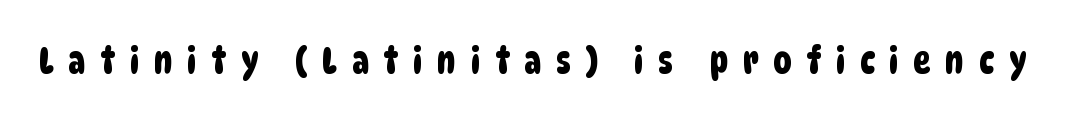
{"serif": "no", "width": "condensed", "stroke_contrast": "low", "x_height": "large", "monospaced": "no", "underline": "no", "letter_spacing": "wide", "letter_spacing_em": 0.41, "glyph_px": 36}
